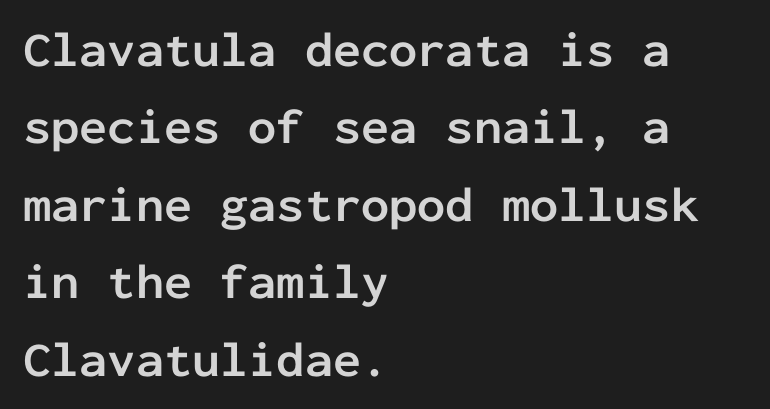
A student would call this left alignment; a typographer would say flush left, rag right. The lettering stays uniformly vertical, giving the passage a roman look. Does the type have serifs? No, each stem ends abruptly. Characters follow at the spacing the type designer built in. The foot of each line stays bare and open.
